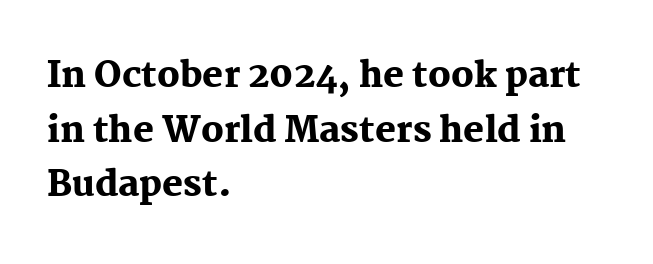
The image shows 35 px heavy serif type, upright; set left-aligned, normal line spacing (1.56x), normal letter spacing, not underlined; medium stroke contrast and a medium x-height.
